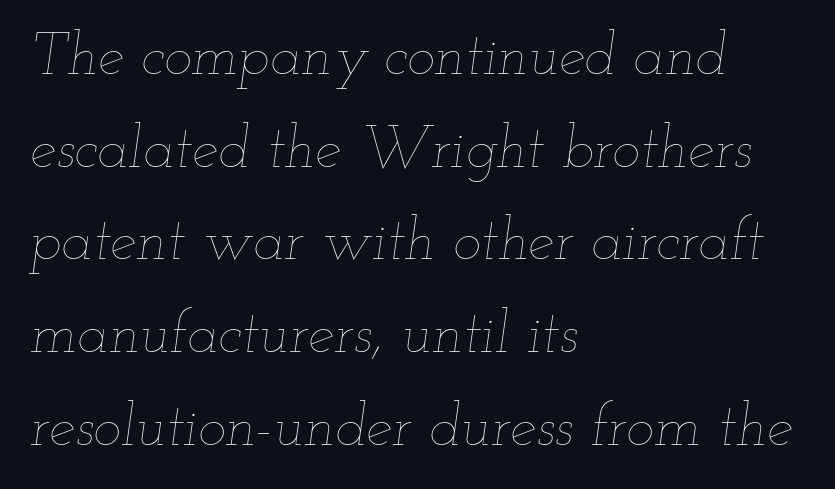
The gap between lines stays unmarked. The passage shown is not bold in any degree. This rendering leaves character spacing at its baseline value. Observe the lean: these are italic letterforms. In CSS terms this would be text-align: left. This sample has the flowing, uneven cadence of proportional lettering.
